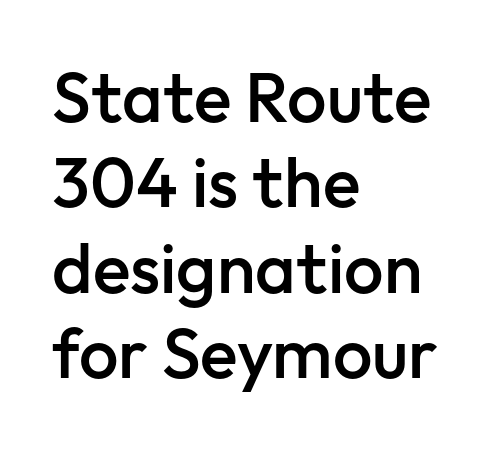
These lines keep a tight, regular rhythm from letter to letter. Left-aligned paragraph, ragged on the right. The words here are not underlined. The letters stand straight up with perfectly vertical stems.
